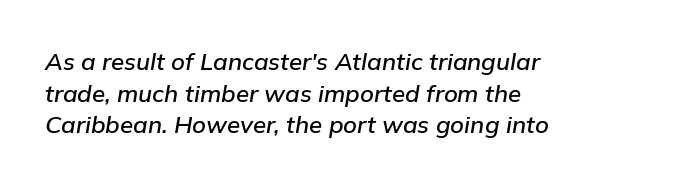
Q: Is the text italic (slanted)? A: Yes, it leans right by about 9 degrees.
Q: Is the text underlined? A: No.
Q: How is the paragraph aligned? A: Left-aligned.
Q: Is the spacing between letters normal or unusually wide? A: Normal.
Q: Is the spacing between lines tight, normal or loose? A: Normal.
